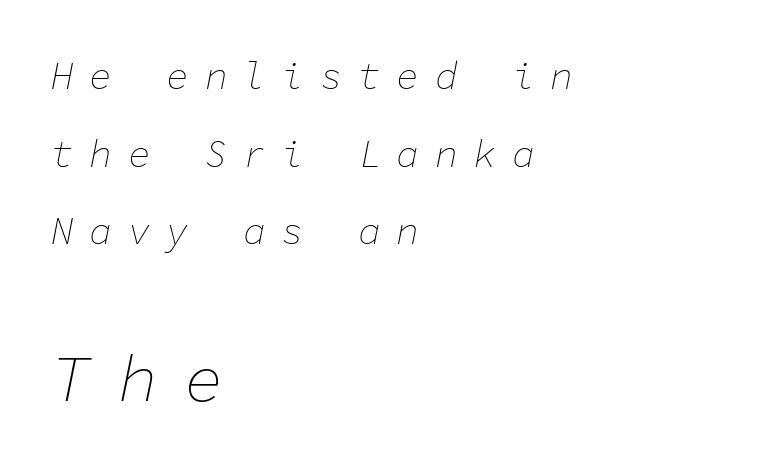
The image shows 66 px thin type, italic (leaning right), monospaced; set left-aligned, loose line spacing (2.04x), unusually wide letter spacing (+0.41 em), not underlined; the second (bottom) block is 1.74x larger; low stroke contrast and a medium x-height.
